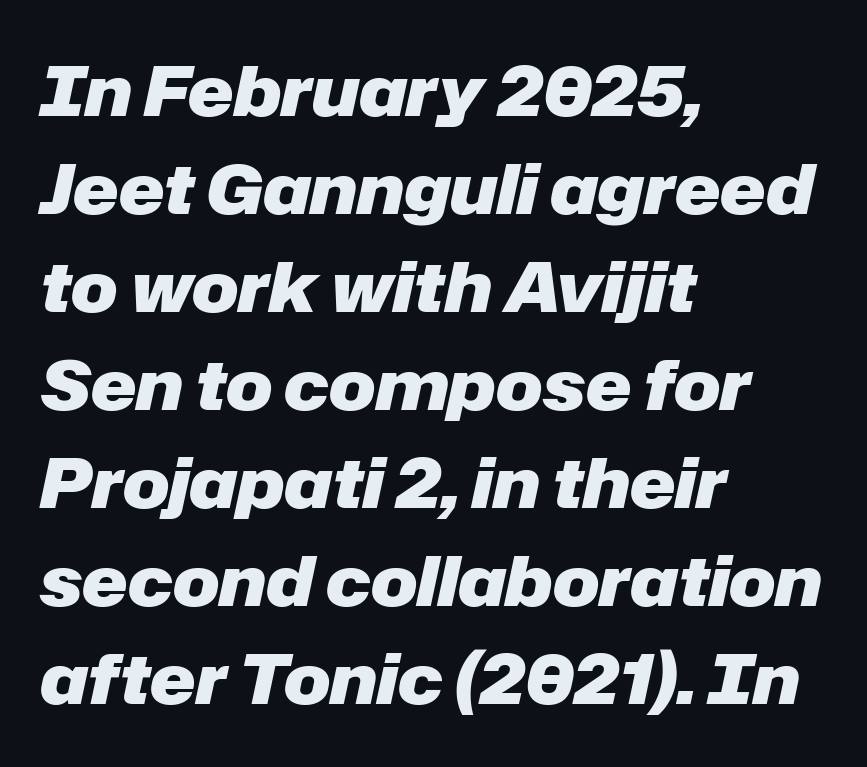
The image shows 69 px heavy type, italic (leaning right); set left-aligned, normal line spacing (1.42x), normal letter spacing, not underlined; low stroke contrast and a medium x-height.
